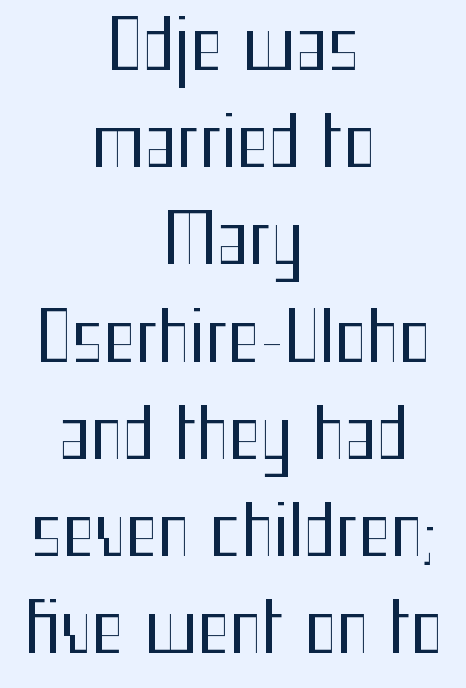
The image shows 68 px regular-weight, condensed sans-serif type, upright; set centered, normal line spacing (1.43x), normal letter spacing, not underlined; medium stroke contrast and a medium x-height.
